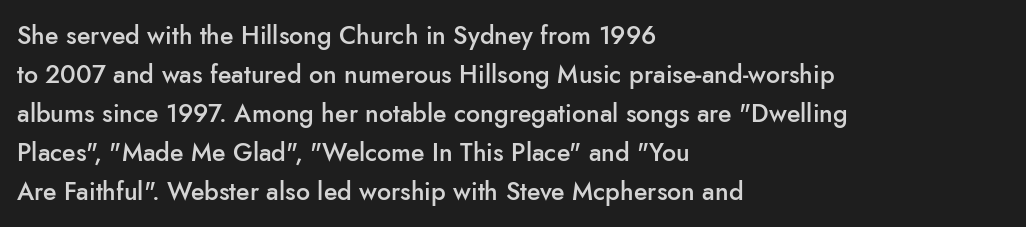
The image shows 25 px text type, upright; set left-aligned, normal line spacing (1.56x), normal letter spacing, not underlined.
